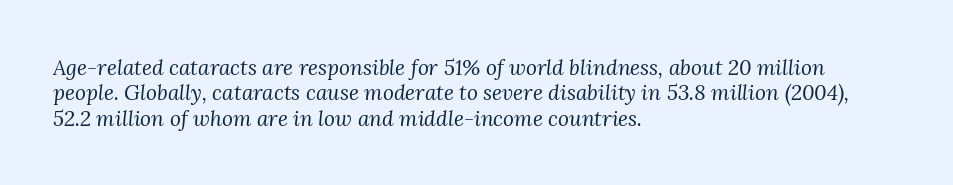
The image shows 21 px text type, italic (leaning right); set left-aligned, line spacing 1.21x, normal letter spacing, not underlined.
